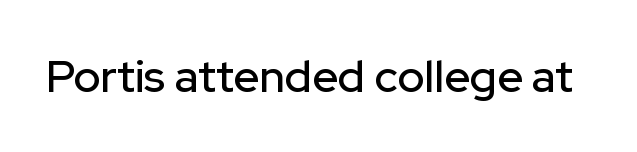
Q: Is the text italic (slanted)? A: No, it is upright.
Q: Is the typeface a serif or a sans-serif typeface? A: Sans-serif.
Q: Is the text underlined? A: No.
Q: Is the spacing between letters normal or unusually wide? A: Normal.
Q: Width (condensed, normal, or wide)? A: Normal.
Q: Stroke contrast? A: Low.
Q: x-height? A: Medium.
Q: Monospaced? A: No.
